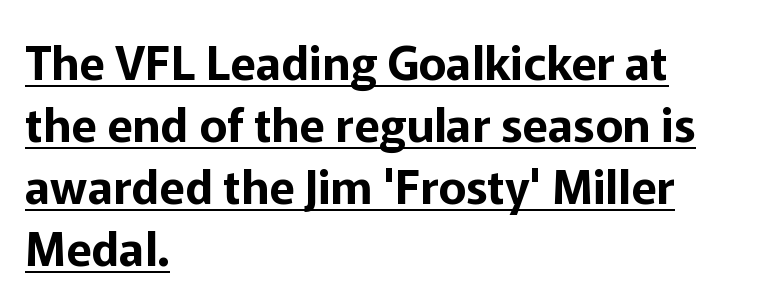
Q: Is the text italic (slanted)? A: No, it is upright.
Q: Is the typeface a serif or a sans-serif typeface? A: Sans-serif.
Q: Is the text underlined? A: Yes.
Q: How is the paragraph aligned? A: Left-aligned.
Q: Is the spacing between letters normal or unusually wide? A: Normal.
Q: Is the spacing between lines tight, normal or loose? A: Normal.
Q: Width (condensed, normal, or wide)? A: Normal.
Q: Stroke contrast? A: Low.
Q: x-height? A: Medium.
Q: Monospaced? A: No.
